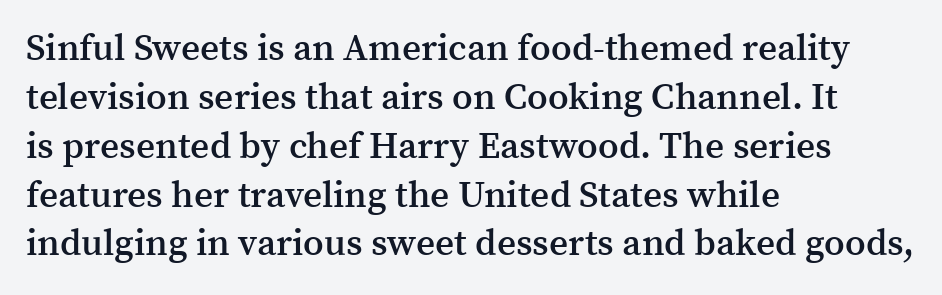
The image shows 37 px semibold serif type, upright; set left-aligned, normal line spacing (1.32x), normal letter spacing, not underlined; medium stroke contrast and a medium x-height.
